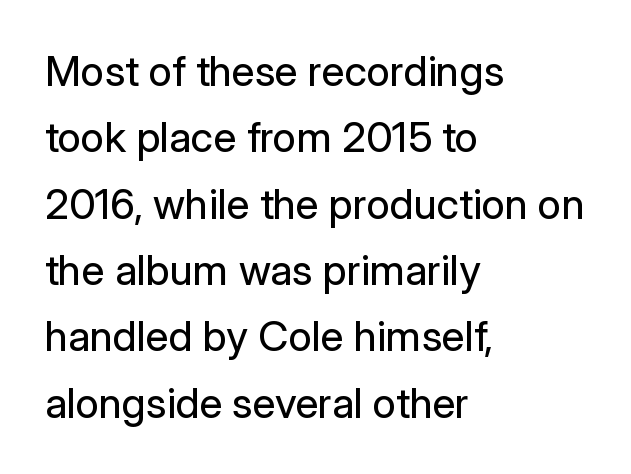
Q: Is the text bold? A: No.
Q: Is the text italic (slanted)? A: No, it is upright.
Q: Is the typeface a serif or a sans-serif typeface? A: Sans-serif.
Q: Is the text underlined? A: No.
Q: How is the paragraph aligned? A: Left-aligned.
Q: Is the spacing between letters normal or unusually wide? A: Normal.
Q: Is the spacing between lines tight, normal or loose? A: Normal.
Q: Width (condensed, normal, or wide)? A: Normal.
Q: Stroke contrast? A: Low.
Q: x-height? A: Medium.
Q: Monospaced? A: No.
